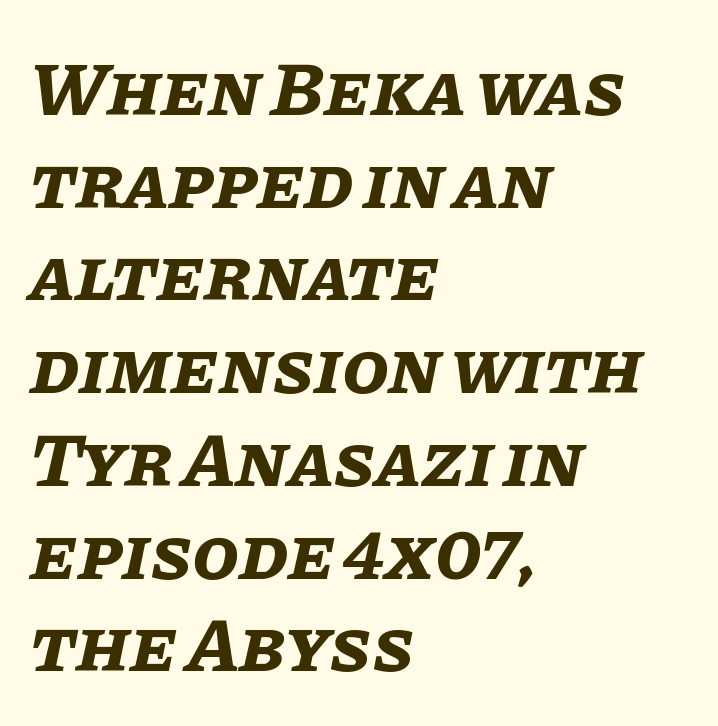
{"italic": "yes", "lean": "right", "slant_degrees": 11, "bold": "yes", "weight": "bold", "width": "normal", "stroke_contrast": "low", "x_height": "large", "monospaced": "no", "underline": "no", "align": "left", "line_spacing_ratio": 1.22, "letter_spacing": "normal", "letter_spacing_em": 0.0, "glyph_px": 76}
